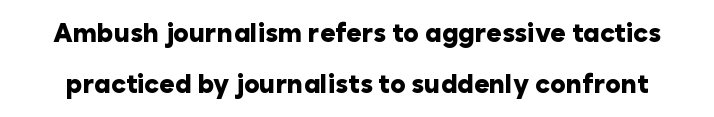
Q: Is the text bold? A: Yes.
Q: Is the text italic (slanted)? A: No, it is upright.
Q: Is the text underlined? A: No.
Q: Is the spacing between letters normal or unusually wide? A: Normal.
Q: Is the spacing between lines tight, normal or loose? A: Loose.
